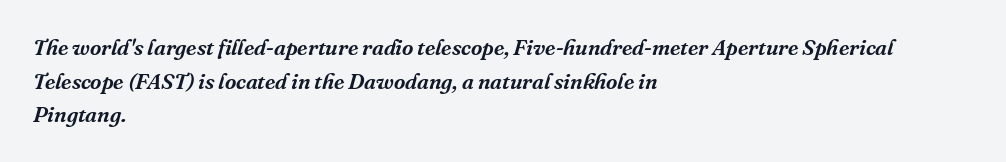
Q: Is the text italic (slanted)? A: Yes, it leans right by about 16 degrees.
Q: Is the text underlined? A: No.
Q: How is the paragraph aligned? A: Left-aligned.
Q: Is the spacing between letters normal or unusually wide? A: Normal.
Q: Is the spacing between lines tight, normal or loose? A: Normal.
